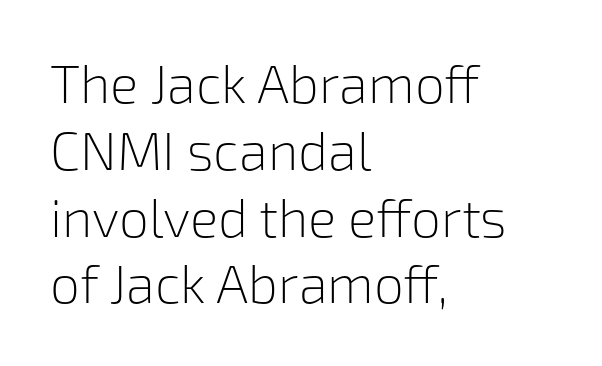
The image shows 53 px light sans-serif type, upright; set left-aligned, normal line spacing (1.26x), normal letter spacing, not underlined; low stroke contrast and a medium x-height.
